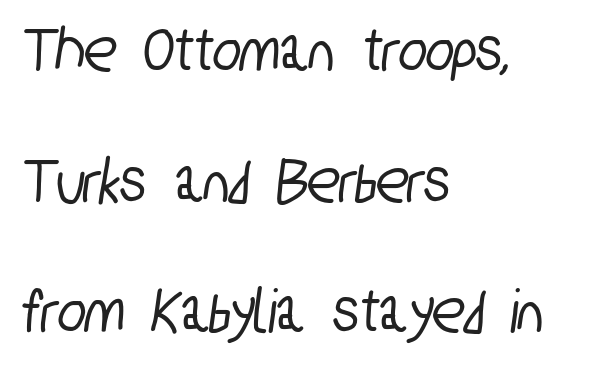
Baseline-to-baseline distance is far greater than the letter height. What kind of face is this? One without serifs — a sans. These lines are rendered in a variable-pitch font. Descenders are the only things crossing below the line. Horizontally, the lines are justified to the leading edge only. There is no visible air inserted between adjacent glyphs.
